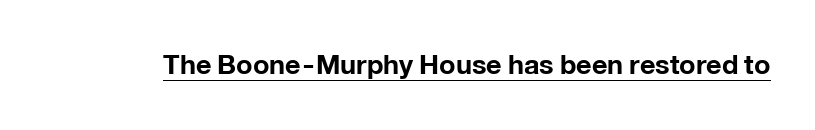
The image shows 27 px bold type, upright; set normal letter spacing, underlined.
